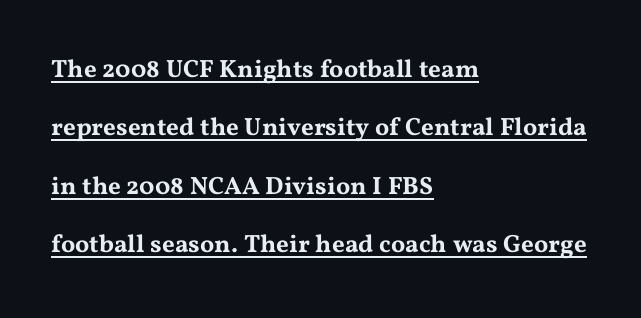
Q: Is the text italic (slanted)? A: No, it is upright.
Q: Is the text underlined? A: Yes.
Q: How is the paragraph aligned? A: Left-aligned.
Q: Is the spacing between letters normal or unusually wide? A: Normal.
Q: Is the spacing between lines tight, normal or loose? A: Loose.
